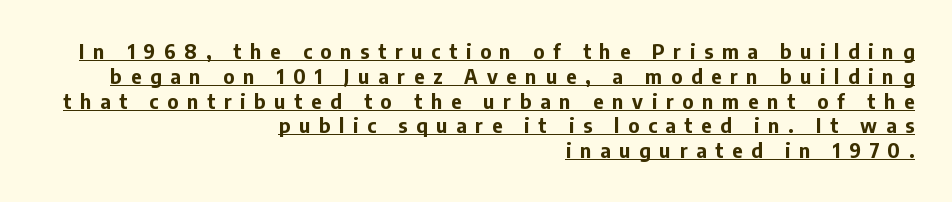
Students, note that the glyphs here are deliberately spaced far apart. Every stem runs plumb, perpendicular to the baseline. These words are printed bold, with thick strokes throughout. What decoration does the sample have? An underline.
